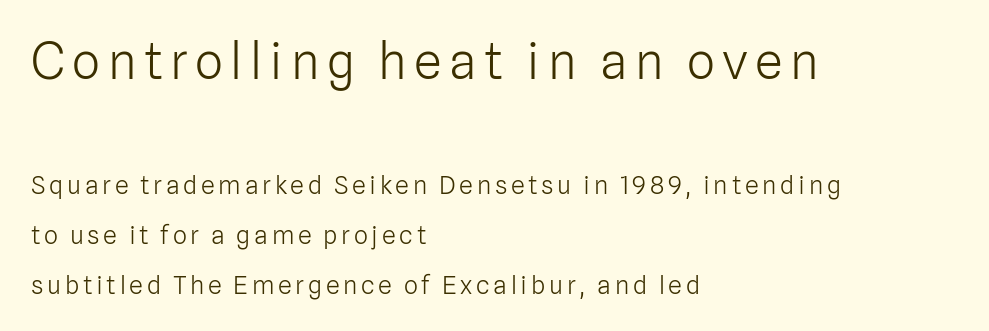
Q: Is the text bold? A: No.
Q: Is the text italic (slanted)? A: No, it is upright.
Q: Is the typeface a serif or a sans-serif typeface? A: Sans-serif.
Q: Is the text underlined? A: No.
Q: How is the paragraph aligned? A: Left-aligned.
Q: Is the spacing between lines tight, normal or loose? A: Loose.
Q: Which block of text is set in a larger size, the first (top) or the second (bottom)? A: The first (top) one.
Q: Width (condensed, normal, or wide)? A: Normal.
Q: Stroke contrast? A: Low.
Q: x-height? A: Medium.
Q: Monospaced? A: No.
